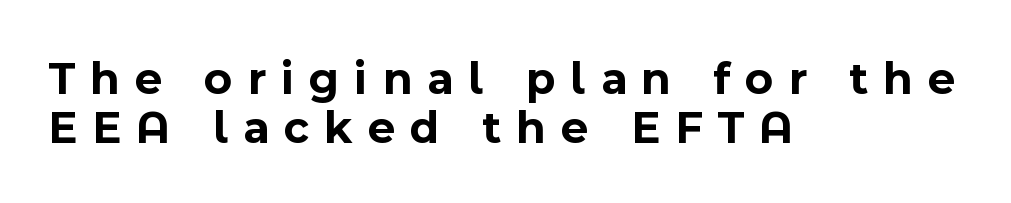
{"serif": "no", "italic": "no", "bold": "yes", "weight": "bold", "width": "normal", "x_height": "medium", "monospaced": "no", "underline": "no", "align": "left", "line_spacing": "tight", "line_spacing_ratio": 1.04, "letter_spacing": "wide", "letter_spacing_em": 0.32, "glyph_px": 47}
